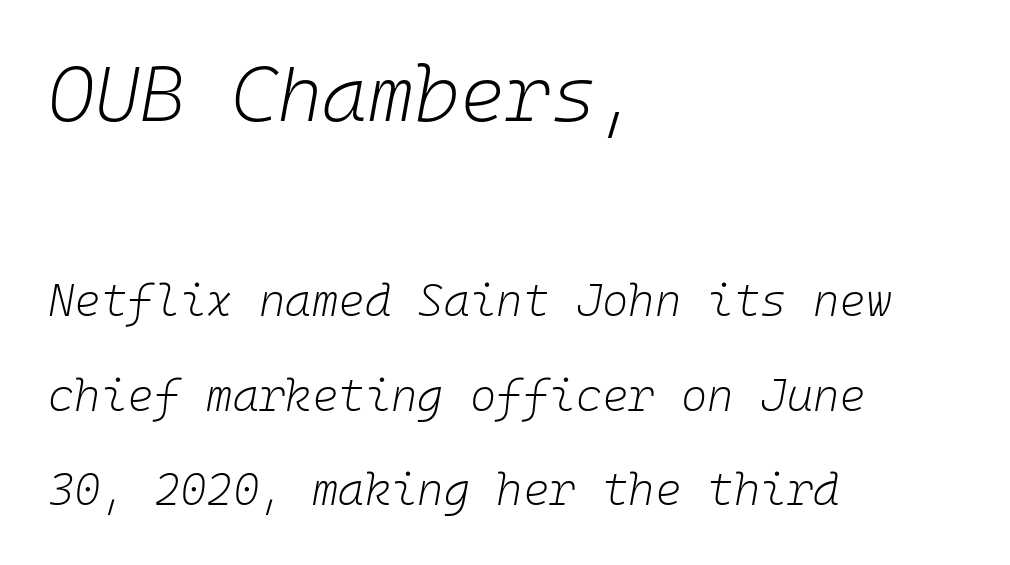
Q: Is the text bold? A: No.
Q: Is the text italic (slanted)? A: Yes, it leans right by about 10 degrees.
Q: Is the text underlined? A: No.
Q: How is the paragraph aligned? A: Left-aligned.
Q: Is the spacing between letters normal or unusually wide? A: Normal.
Q: Is the spacing between lines tight, normal or loose? A: Loose.
Q: Which block of text is set in a larger size, the first (top) or the second (bottom)? A: The first (top) one.
Q: Width (condensed, normal, or wide)? A: Normal.
Q: Stroke contrast? A: Low.
Q: x-height? A: Medium.
Q: Monospaced? A: Yes.
